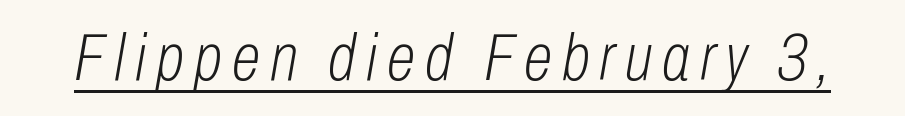
Spacing verdict: proportional, widths tailored to each character. Weight: in the light-to-regular range. Underline: present. Rendered with sloped, italic letterforms.
